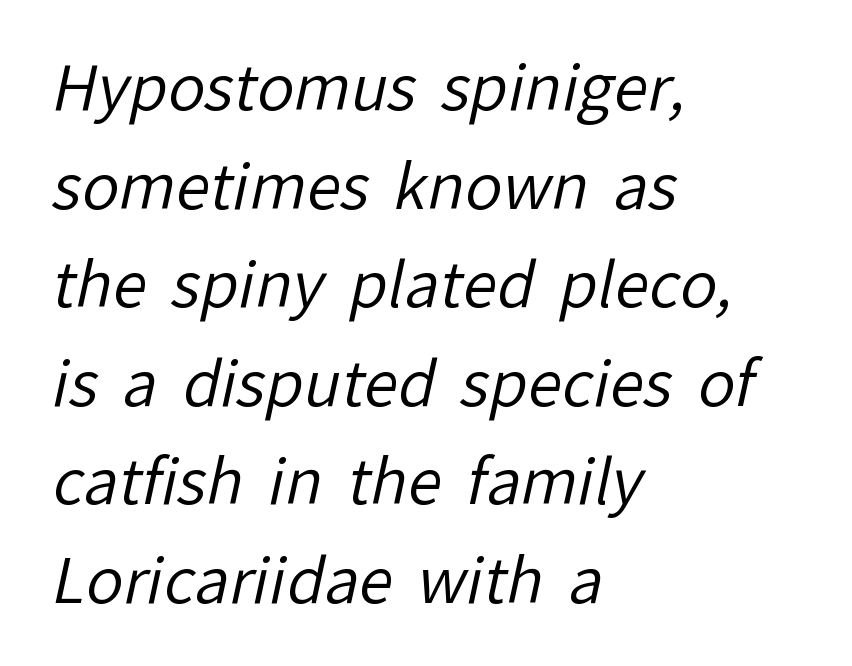
Q: Is the text bold? A: No.
Q: Is the typeface a serif or a sans-serif typeface? A: Sans-serif.
Q: Is the text underlined? A: No.
Q: How is the paragraph aligned? A: Left-aligned.
Q: Is the spacing between letters normal or unusually wide? A: Normal.
Q: Is the spacing between lines tight, normal or loose? A: Normal.
Q: Width (condensed, normal, or wide)? A: Normal.
Q: Stroke contrast? A: Low.
Q: x-height? A: Medium.
Q: Monospaced? A: No.
